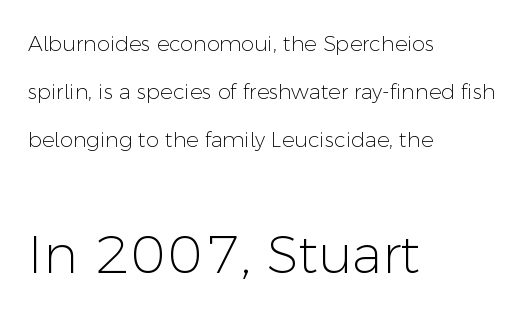
Q: Is the text bold? A: No.
Q: Is the text italic (slanted)? A: No, it is upright.
Q: Is the typeface a serif or a sans-serif typeface? A: Sans-serif.
Q: Is the text underlined? A: No.
Q: How is the paragraph aligned? A: Left-aligned.
Q: Is the spacing between letters normal or unusually wide? A: Normal.
Q: Is the spacing between lines tight, normal or loose? A: Loose.
Q: Which block of text is set in a larger size, the first (top) or the second (bottom)? A: The second (bottom) one.
Q: Width (condensed, normal, or wide)? A: Normal.
Q: Stroke contrast? A: Low.
Q: x-height? A: Medium.
Q: Monospaced? A: No.
